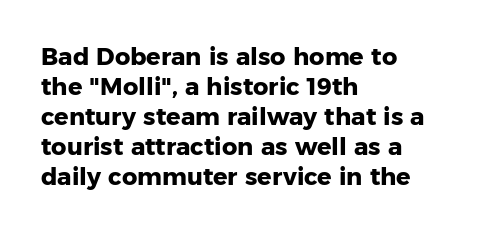
{"italic": "no", "bold": "yes", "underline": "no", "align": "left", "line_spacing": "normal", "line_spacing_ratio": 1.25, "letter_spacing": "normal", "letter_spacing_em": 0.0, "glyph_px": 24}
